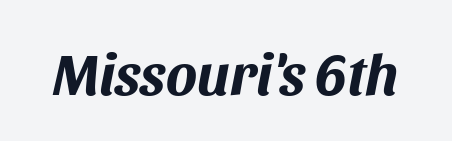
Q: Is the text bold? A: Yes.
Q: Is the text italic (slanted)? A: Yes, it leans right by about 11 degrees.
Q: Is the text underlined? A: No.
Q: Is the spacing between letters normal or unusually wide? A: Normal.
Q: Width (condensed, normal, or wide)? A: Normal.
Q: Stroke contrast? A: Medium.
Q: x-height? A: Large.
Q: Monospaced? A: No.
